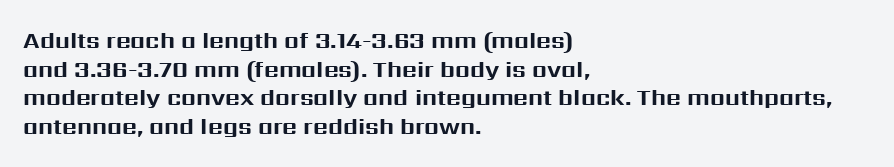
Q: Is the text bold? A: Yes.
Q: Is the text italic (slanted)? A: No, it is upright.
Q: Is the text underlined? A: No.
Q: How is the paragraph aligned? A: Left-aligned.
Q: Is the spacing between letters normal or unusually wide? A: Normal.
Q: Is the spacing between lines tight, normal or loose? A: Normal.
